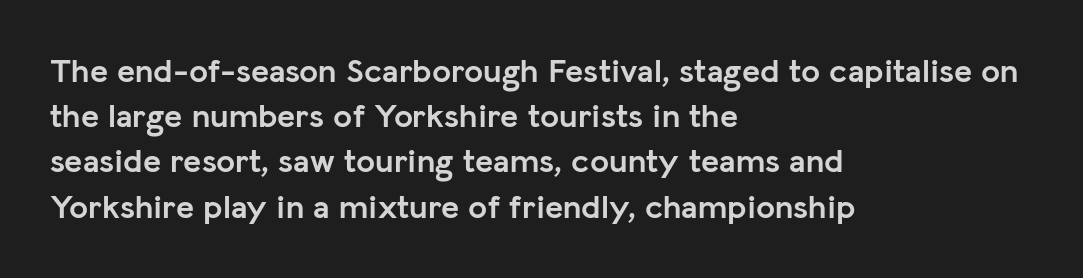
Q: Is the text bold? A: Yes.
Q: Is the text italic (slanted)? A: No, it is upright.
Q: Is the typeface a serif or a sans-serif typeface? A: Sans-serif.
Q: Is the text underlined? A: No.
Q: How is the paragraph aligned? A: Left-aligned.
Q: Is the spacing between letters normal or unusually wide? A: Normal.
Q: Is the spacing between lines tight, normal or loose? A: Normal.
Q: Width (condensed, normal, or wide)? A: Normal.
Q: Stroke contrast? A: Low.
Q: x-height? A: Medium.
Q: Monospaced? A: No.
